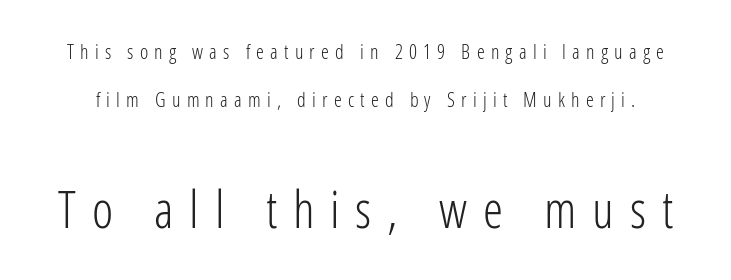
Q: Is the text bold? A: No.
Q: Is the text italic (slanted)? A: No, it is upright.
Q: Is the typeface a serif or a sans-serif typeface? A: Sans-serif.
Q: Is the text underlined? A: No.
Q: Is the spacing between letters normal or unusually wide? A: Unusually wide.
Q: Is the spacing between lines tight, normal or loose? A: Loose.
Q: Which block of text is set in a larger size, the first (top) or the second (bottom)? A: The second (bottom) one.
Q: Width (condensed, normal, or wide)? A: Condensed.
Q: Stroke contrast? A: Low.
Q: x-height? A: Medium.
Q: Monospaced? A: No.
